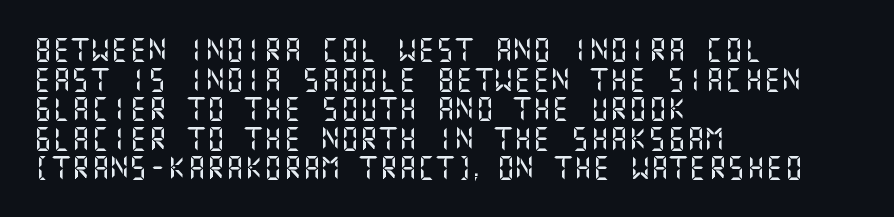
The image shows 24 px text type, upright; set left-aligned, line spacing 1.23x, normal letter spacing, not underlined.
